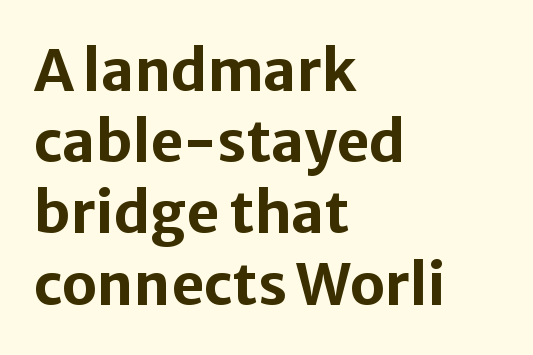
Q: Is the text bold? A: Yes.
Q: Is the text italic (slanted)? A: No, it is upright.
Q: Is the typeface a serif or a sans-serif typeface? A: Sans-serif.
Q: Is the text underlined? A: No.
Q: How is the paragraph aligned? A: Left-aligned.
Q: Is the spacing between letters normal or unusually wide? A: Normal.
Q: Is the spacing between lines tight, normal or loose? A: Normal.
Q: Width (condensed, normal, or wide)? A: Normal.
Q: Stroke contrast? A: Low.
Q: x-height? A: Medium.
Q: Monospaced? A: No.
